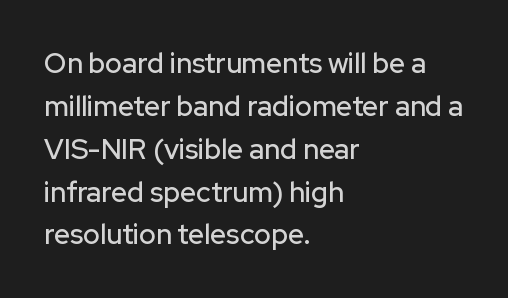
{"serif": "no", "italic": "no", "width": "normal", "stroke_contrast": "low", "x_height": "medium", "monospaced": "no", "underline": "no", "align": "left", "line_spacing": "normal", "line_spacing_ratio": 1.53, "letter_spacing": "normal", "letter_spacing_em": 0.0, "glyph_px": 28}
